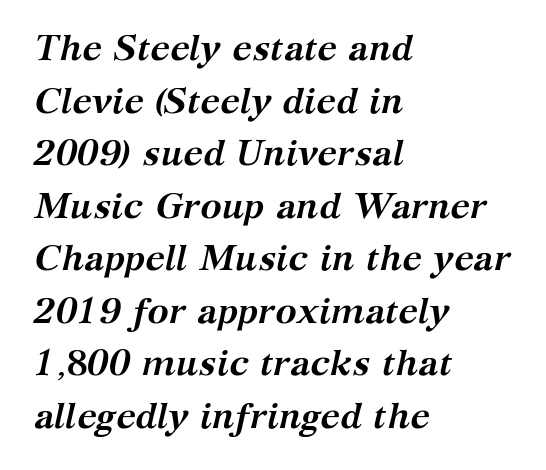
The image shows 36 px semibold serif type, italic (leaning right); set left-aligned, normal line spacing (1.46x), normal letter spacing, not underlined; medium stroke contrast and a medium x-height.
